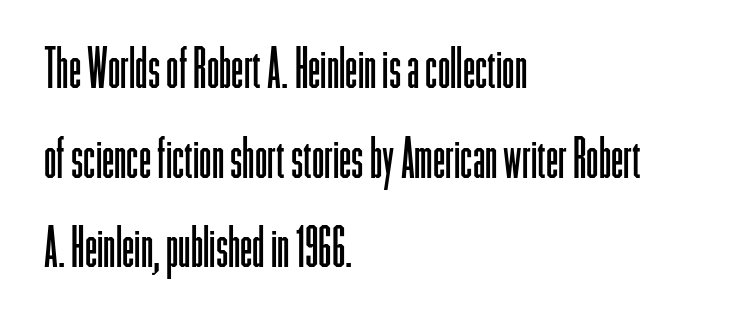
Q: Is the text bold? A: No.
Q: Is the text italic (slanted)? A: No, it is upright.
Q: Is the typeface a serif or a sans-serif typeface? A: Sans-serif.
Q: Is the text underlined? A: No.
Q: How is the paragraph aligned? A: Left-aligned.
Q: Is the spacing between letters normal or unusually wide? A: Normal.
Q: Is the spacing between lines tight, normal or loose? A: Normal.
Q: Width (condensed, normal, or wide)? A: Condensed.
Q: Stroke contrast? A: Low.
Q: x-height? A: Medium.
Q: Monospaced? A: No.
